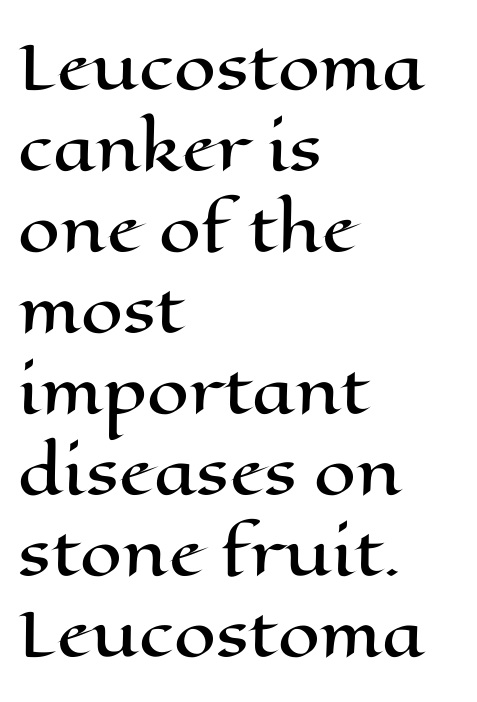
This sample has the flowing, uneven cadence of proportional lettering. Caption: standard tracking, unaltered. Caption: multi-line text, flush left, ragged right. Unlike italic type, these characters show no tilt at all. Each row of text sits above clean, open space. The rendering uses a moderate line-height, typical for paragraphs.
